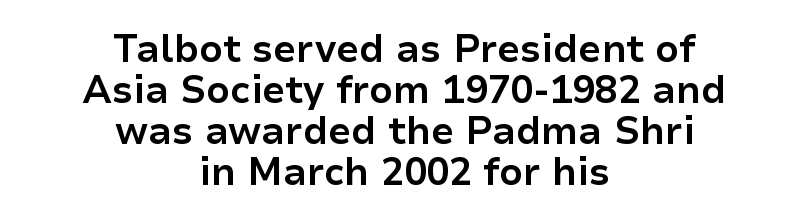
The image shows 38 px bold sans-serif type, upright; set centered, tight line spacing (1.08x), normal letter spacing, not underlined; low stroke contrast and a medium x-height.
